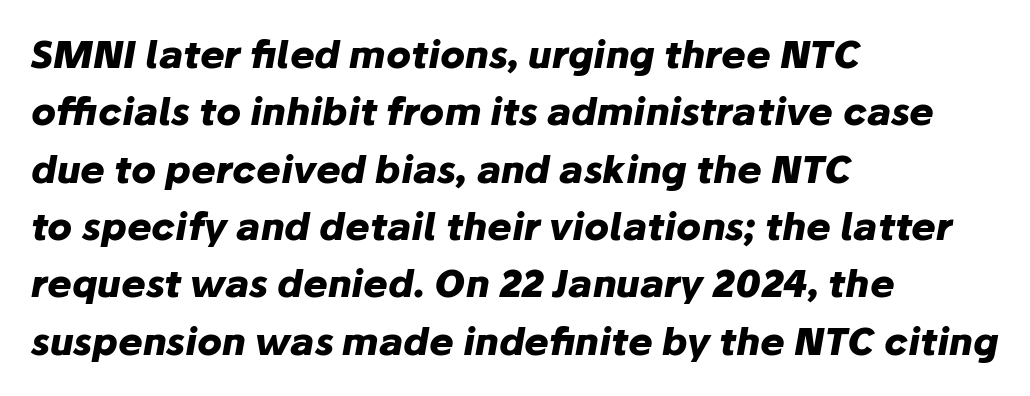
{"italic": "yes", "lean": "right", "slant_degrees": 10, "bold": "yes", "weight": "heavy", "width": "normal", "stroke_contrast": "low", "x_height": "medium", "monospaced": "no", "underline": "no", "align": "left", "line_spacing": "normal", "line_spacing_ratio": 1.55, "letter_spacing": "normal", "letter_spacing_em": 0.0, "glyph_px": 37}
